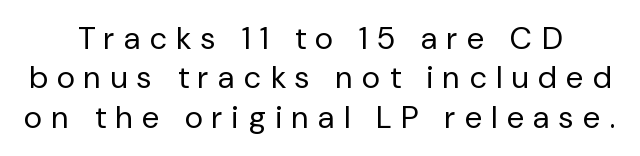
{"serif": "no", "italic": "no", "bold": "no", "weight": "regular", "width": "normal", "stroke_contrast": "low", "x_height": "medium", "monospaced": "no", "underline": "no", "align": "center", "line_spacing": "normal", "line_spacing_ratio": 1.27, "letter_spacing": "wide", "letter_spacing_em": 0.32, "glyph_px": 31}
